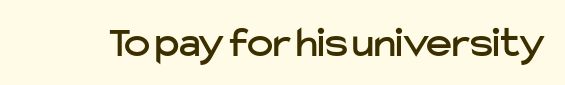
This rendering employs a face without finishing strokes, i.e., a sans-serif. The passage shown is typed in a proportional face where columns would drift. The gaps between neighbouring characters are ordinary and unremarkable. Do the letters lean? They stand straight. This rendering features lettering with no underline.
